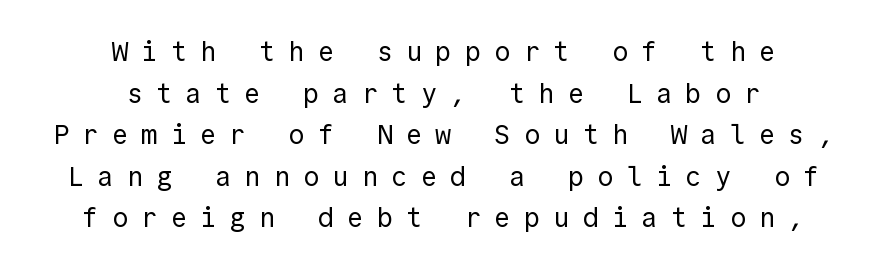
{"italic": "no", "bold": "no", "underline": "no", "align": "center", "line_spacing": "normal", "line_spacing_ratio": 1.54, "letter_spacing": "wide", "letter_spacing_em": 0.49, "glyph_px": 27}
